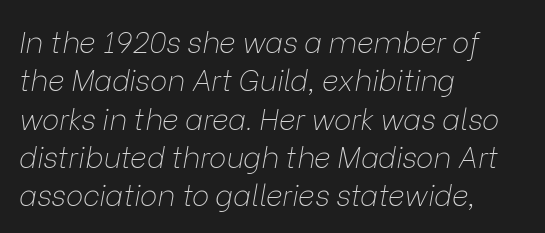
Nobody drew a line under any word here. Notice how the passage keeps a crisp vertical edge on the left only. Does the lettering tilt? It does — this is italic. You could not count columns in this text — the font is proportionally spaced.
